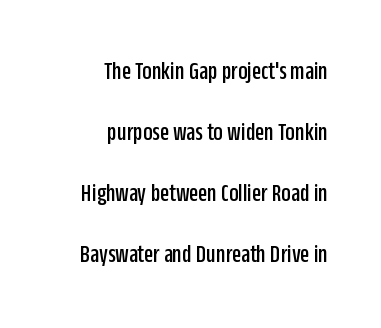
The line texture is even and compact thanks to regular tracking. A student would call this right alignment; a typographer would say flush right, rag left. You could fit nearly another row in the gap between these rows. Is there any slant? The stems are plumb.
